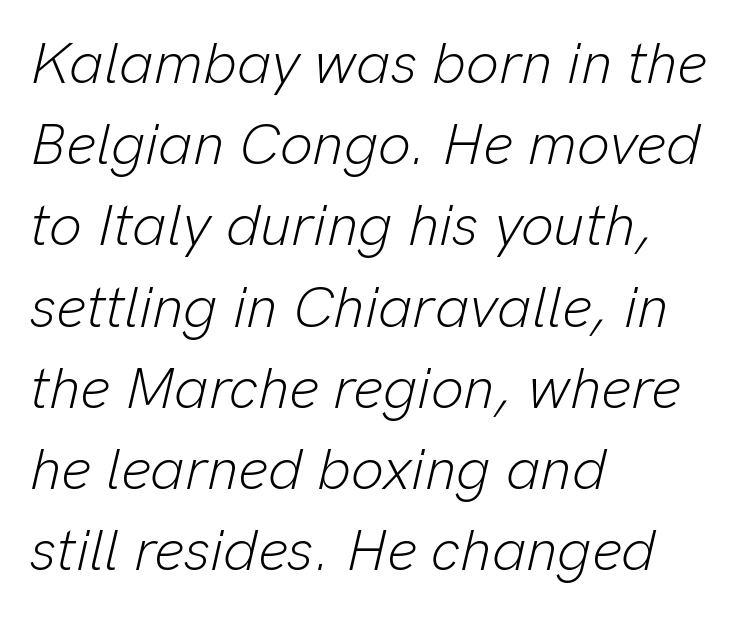
The image shows 58 px light type, italic (leaning right); set left-aligned, normal line spacing (1.4x), normal letter spacing, not underlined; low stroke contrast and a medium x-height.
